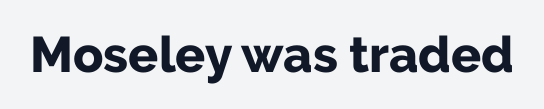
I'd call this a sans setting — the letters go barefoot. Does extra space separate the letters? No, they use regular spacing. Each letter keeps its own natural width here, so spacing adapts to shape. Beneath every word, the page is bare. These lines carry a lot of weight — the face is fully bold. Do the letters lean? They stand straight.
